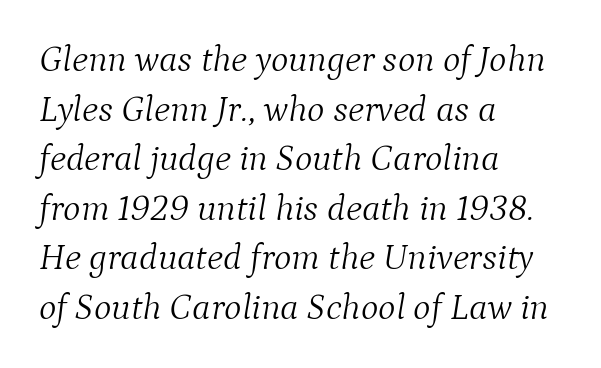
Note the varied advance widths — an 'i' is clearly narrower than an 'm'. In terms of posture, this sample is oblique. The specimen omits any rule beneath the text block's lines. One-word summary of the alignment: left.
